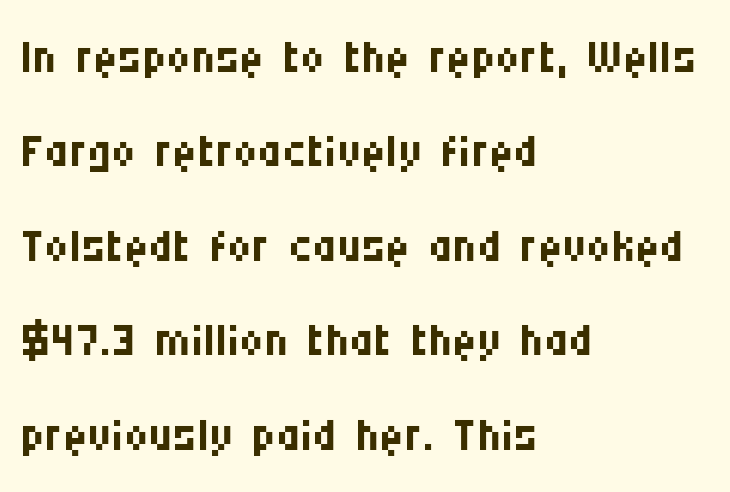
{"serif": "no", "italic": "no", "bold": "no", "weight": "regular", "width": "condensed", "stroke_contrast": "medium", "x_height": "large", "monospaced": "no", "underline": "no", "align": "left", "line_spacing": "normal", "line_spacing_ratio": 1.41, "letter_spacing": "normal", "letter_spacing_em": 0.0, "glyph_px": 67}
